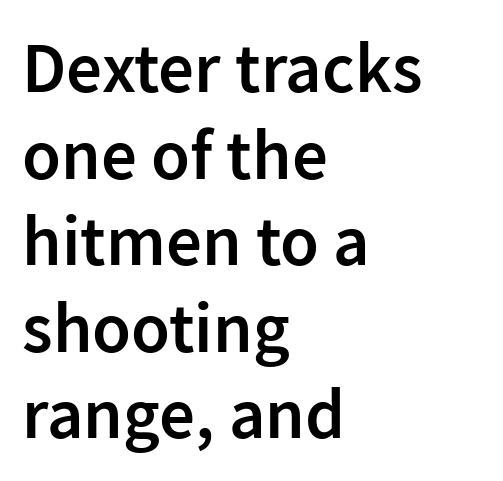
Heft: intermediate — a semibold. The face used here is proportionally spaced, like ordinary book or web type. Standard letterfit; no display-style spreading of the glyphs. Check where the strokes stop: nothing finishes them off — pure sans. Casual observation: everything's shoved over to the left. Just letters on the line, the space beneath them empty.
